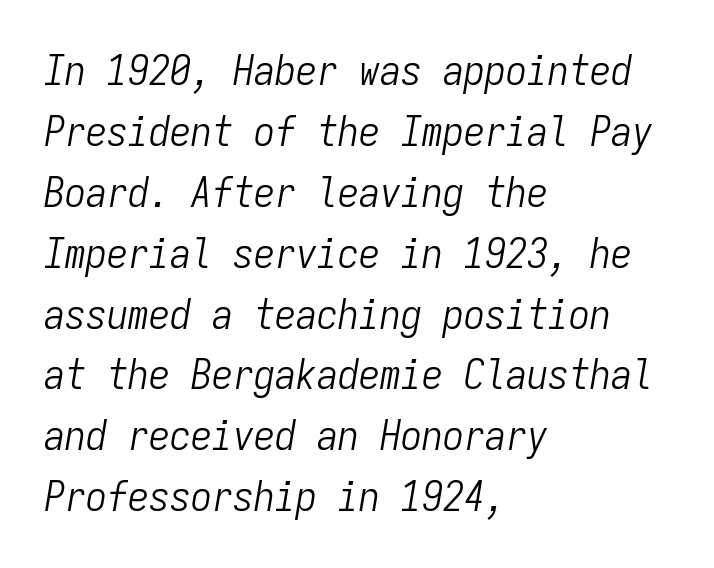
{"italic": "yes", "lean": "right", "slant_degrees": 9, "bold": "no", "weight": "light", "width": "condensed", "stroke_contrast": "low", "x_height": "medium", "monospaced": "yes", "underline": "no", "align": "left", "line_spacing": "normal", "line_spacing_ratio": 1.45, "letter_spacing": "normal", "letter_spacing_em": 0.0, "glyph_px": 42}
